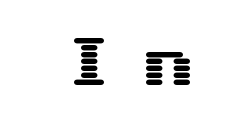
{"serif": "no", "italic": "no", "width": "wide", "stroke_contrast": "medium", "x_height": "medium", "underline": "no", "letter_spacing": "wide", "letter_spacing_em": 0.41, "glyph_px": 55}
